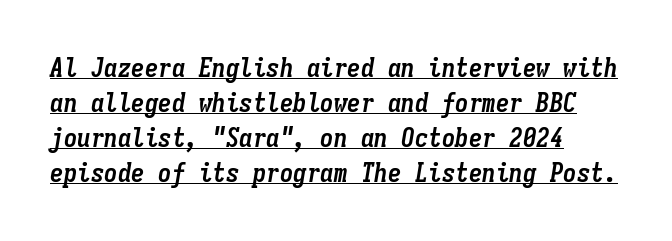
Normally led — the rows are evenly, conventionally spaced. Caption: lettering with a line underneath. The typesetting leans heavy: a genuine bold. You can tell it's italic because the verticals aren't actually vertical. Between one letter and the next there's only the usual sliver of space. The ragged edge is on the right, which tells us the setting is flush left.
